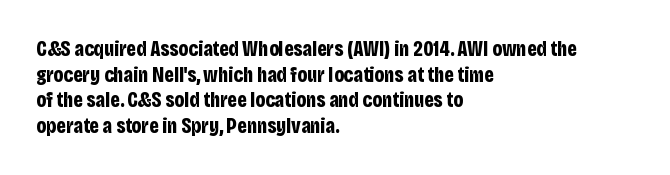
{"italic": "no", "bold": "yes", "underline": "no", "align": "left", "line_spacing_ratio": 1.22, "letter_spacing": "normal", "letter_spacing_em": 0.0, "glyph_px": 21}
